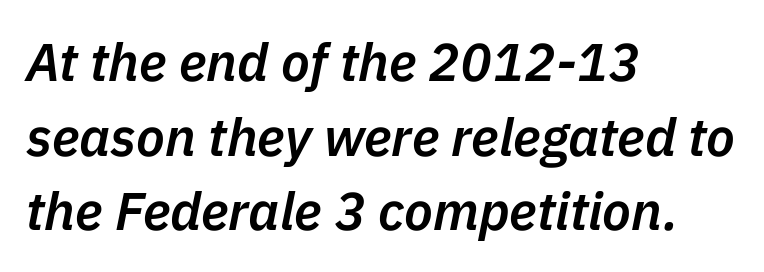
The image shows 53 px semibold type, italic (leaning right); set left-aligned, normal line spacing (1.41x), normal letter spacing, not underlined; low stroke contrast and a medium x-height.
